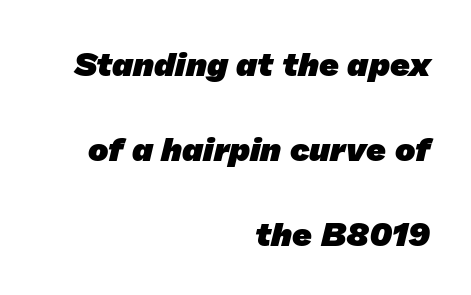
{"serif": "no", "bold": "yes", "weight": "heavy", "width": "normal", "stroke_contrast": "low", "x_height": "medium", "monospaced": "no", "underline": "no", "align": "right", "line_spacing": "loose", "line_spacing_ratio": 2.5, "letter_spacing": "normal", "letter_spacing_em": 0.0, "glyph_px": 34}
